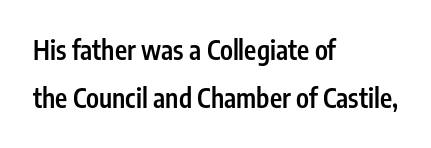
The image shows 26 px text type, upright; set left-aligned, line spacing 1.85x, normal letter spacing, not underlined.
